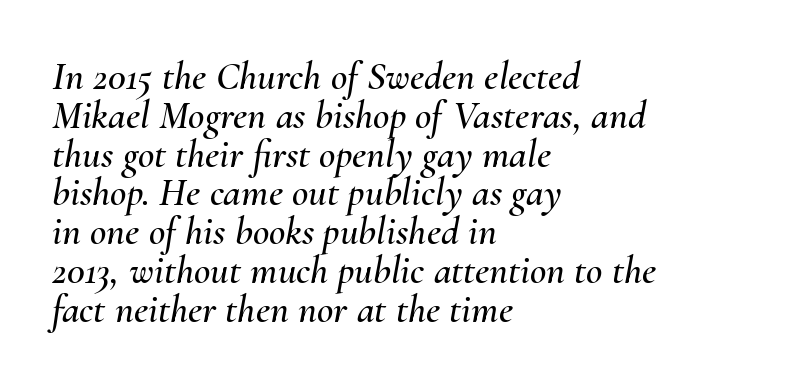
Line starts are locked; line ends wander. Looks like regular typesetting: each glyph gets only the width it needs. The text carries the slant typical of an italic or oblique font. A bare baseline throughout the passage. One glance says dense: line gaps are narrower than usual.
